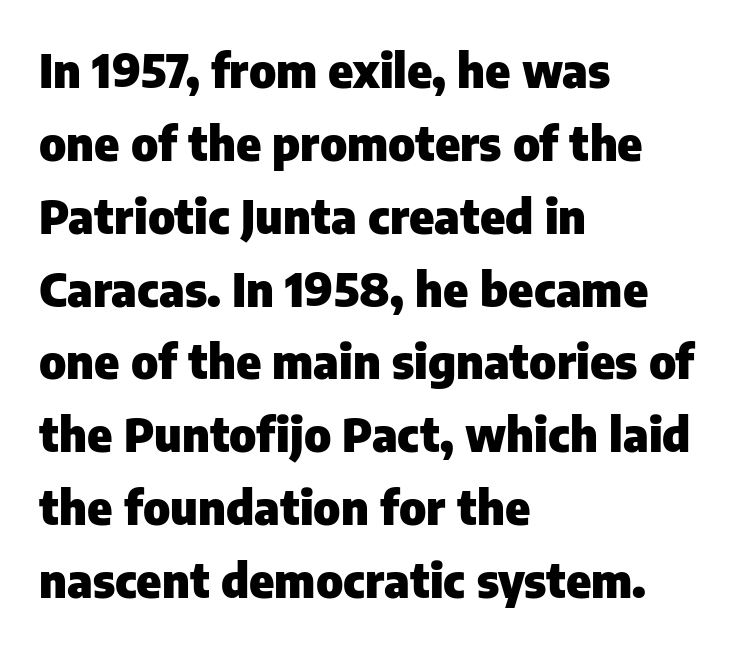
{"serif": "no", "italic": "no", "bold": "yes", "weight": "heavy", "width": "normal", "stroke_contrast": "low", "x_height": "medium", "monospaced": "no", "underline": "no", "align": "left", "line_spacing": "normal", "line_spacing_ratio": 1.55, "letter_spacing": "normal", "letter_spacing_em": 0.0, "glyph_px": 47}
